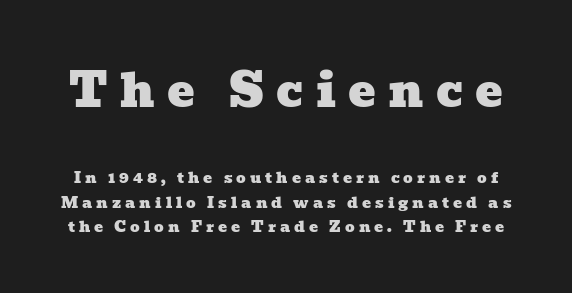
Q: Is the typeface a serif or a sans-serif typeface? A: Serif.
Q: Is the text underlined? A: No.
Q: Is the spacing between letters normal or unusually wide? A: Unusually wide.
Q: Is the spacing between lines tight, normal or loose? A: Normal.
Q: Which block of text is set in a larger size, the first (top) or the second (bottom)? A: The first (top) one.
Q: Width (condensed, normal, or wide)? A: Wide.
Q: Stroke contrast? A: Low.
Q: x-height? A: Medium.
Q: Monospaced? A: No.
